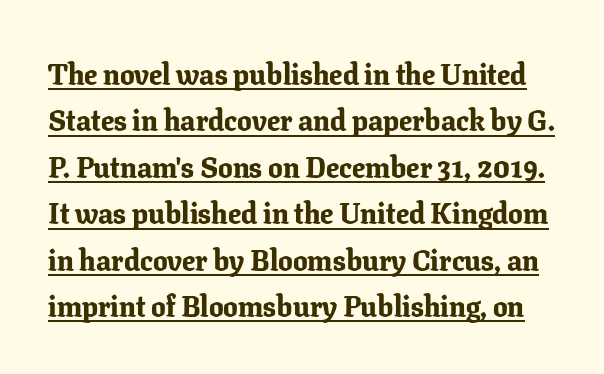
The image shows 29 px bold serif type, upright; set normal line spacing (1.6x), normal letter spacing, underlined; low stroke contrast and a medium x-height.
